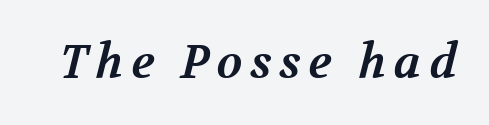
The image shows 47 px bold serif type; set not underlined; medium stroke contrast and a medium x-height.
